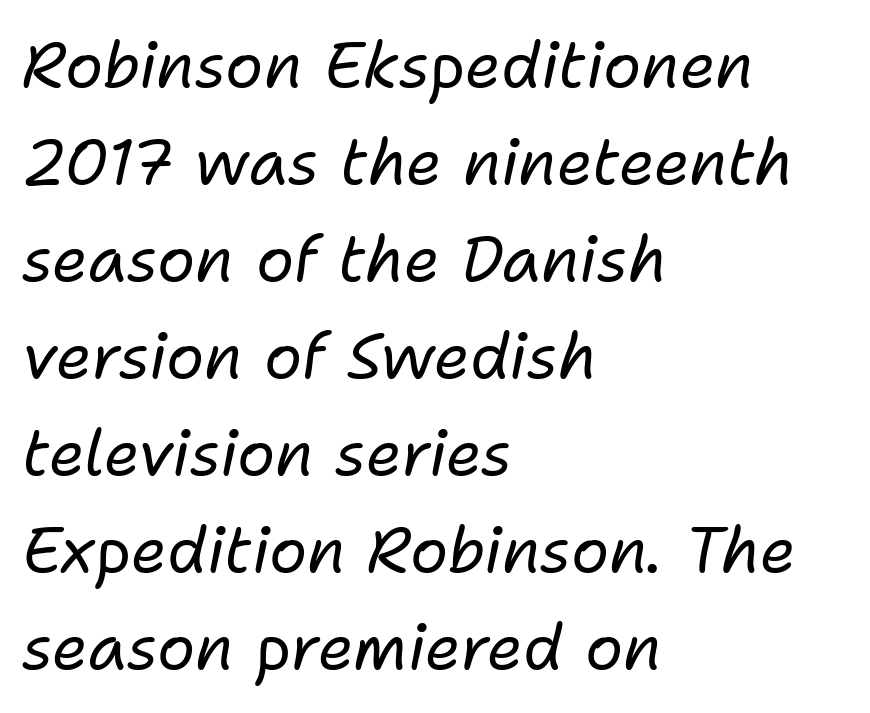
The image shows 63 px regular-weight type, italic (leaning right); set left-aligned, normal line spacing (1.54x), normal letter spacing, not underlined; low stroke contrast and a medium x-height.
